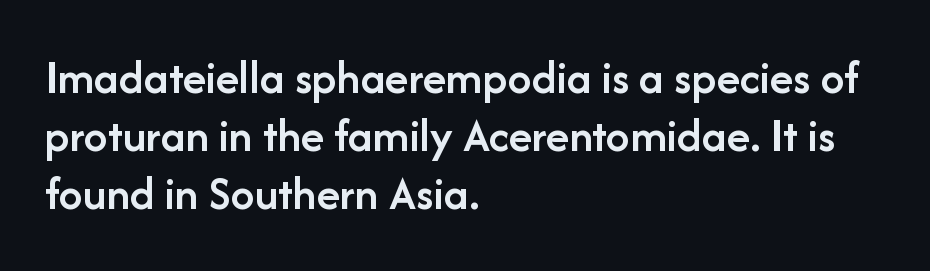
The image shows 48 px semibold sans-serif type, upright; set left-aligned, line spacing 1.21x, normal letter spacing, not underlined; low stroke contrast and a medium x-height.
